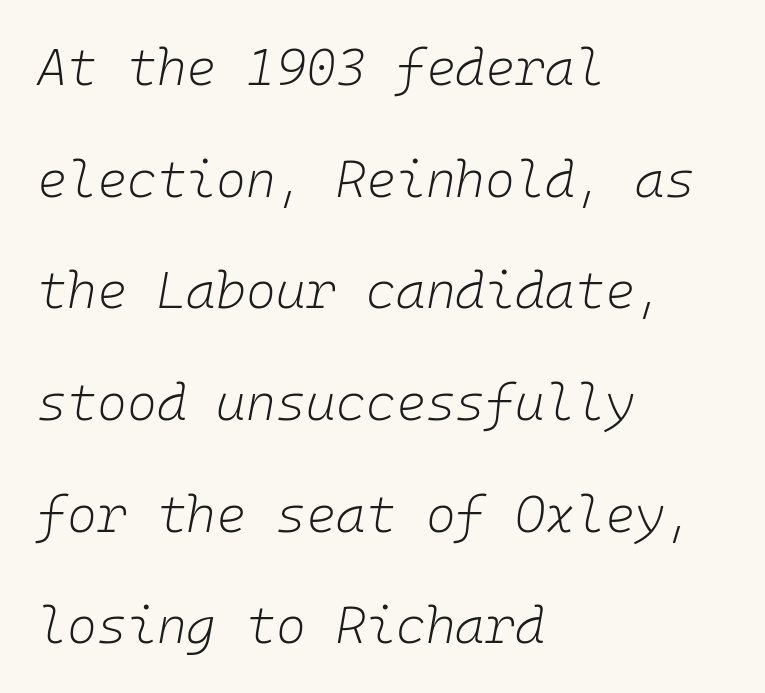
The image shows 51 px light type, italic (leaning right), monospaced; set left-aligned, loose line spacing (2.19x), normal letter spacing, not underlined; low stroke contrast and a medium x-height.
